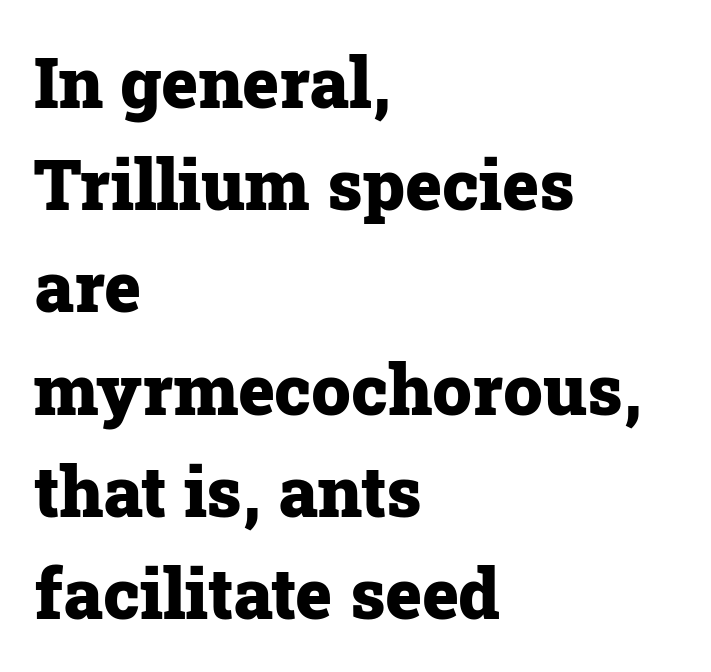
Has an underline been added? It has not. These lines are composed in type with serifs. Varying glyph widths throughout — classic text-font behaviour. Quick note: not italic, upright.
